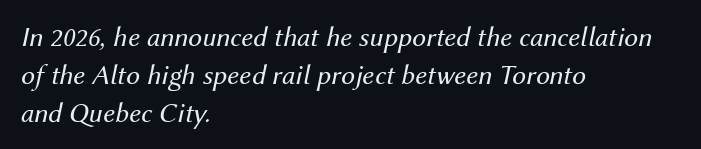
The image shows 28 px regular-weight type, italic (leaning right); set left-aligned, normal line spacing (1.35x), normal letter spacing, not underlined; medium stroke contrast and a medium x-height.
